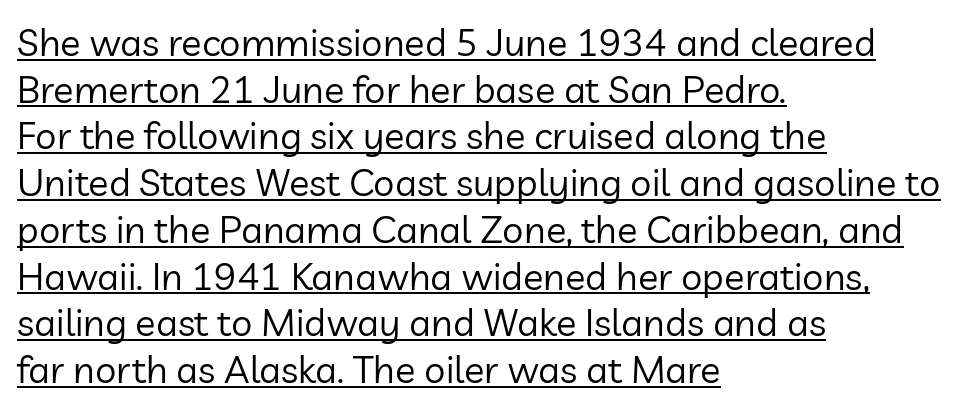
{"serif": "no", "italic": "no", "bold": "no", "weight": "regular", "width": "normal", "stroke_contrast": "low", "x_height": "medium", "monospaced": "no", "underline": "yes", "align": "left", "line_spacing_ratio": 1.23, "letter_spacing": "normal", "letter_spacing_em": 0.0, "glyph_px": 38}
